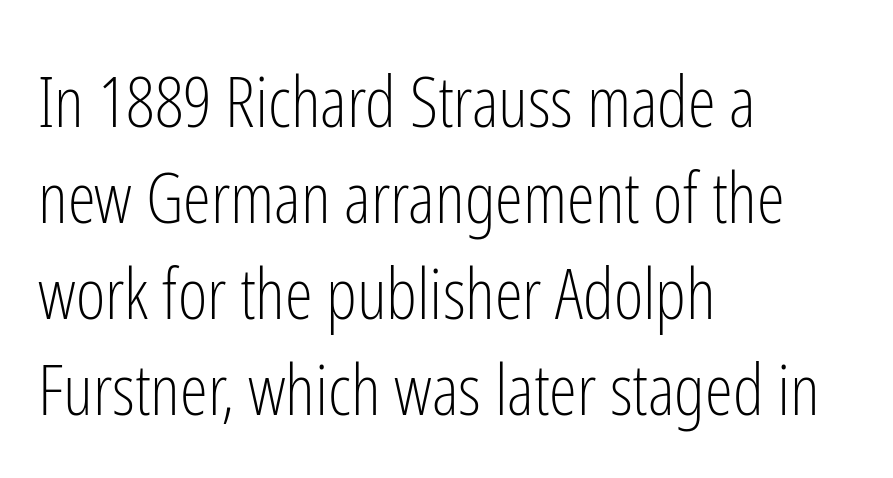
{"serif": "no", "italic": "no", "bold": "no", "weight": "light", "width": "condensed", "stroke_contrast": "low", "x_height": "medium", "monospaced": "no", "underline": "no", "align": "left", "line_spacing": "normal", "line_spacing_ratio": 1.35, "letter_spacing": "normal", "letter_spacing_em": 0.0, "glyph_px": 71}
